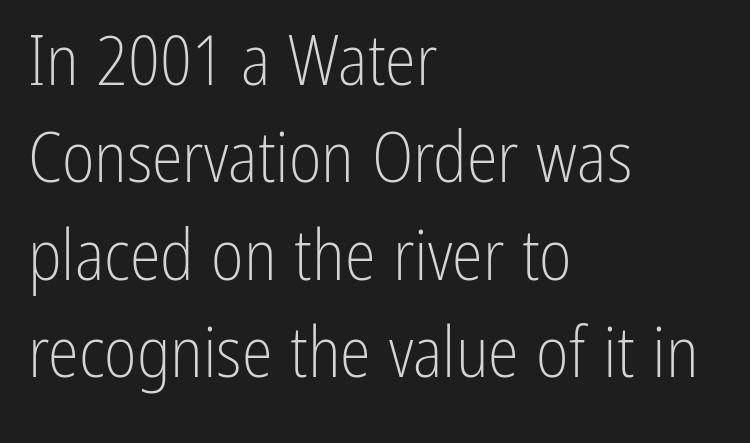
The image shows 70 px light, condensed sans-serif type, upright; set left-aligned, normal line spacing (1.39x), normal letter spacing, not underlined; low stroke contrast and a medium x-height.
